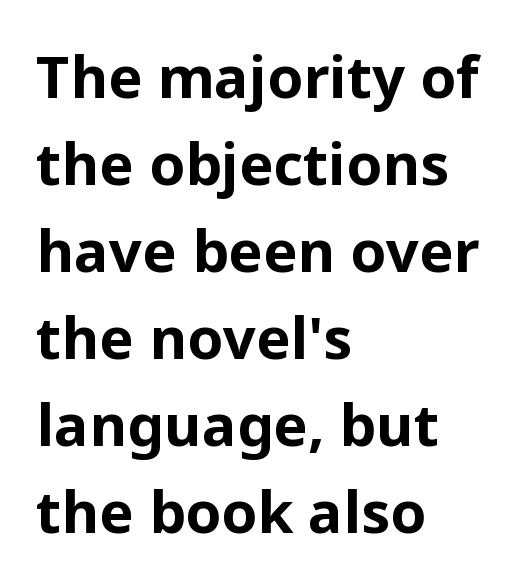
Q: Is the text bold? A: Yes.
Q: Is the text italic (slanted)? A: No, it is upright.
Q: Is the typeface a serif or a sans-serif typeface? A: Sans-serif.
Q: Is the text underlined? A: No.
Q: How is the paragraph aligned? A: Left-aligned.
Q: Is the spacing between letters normal or unusually wide? A: Normal.
Q: Is the spacing between lines tight, normal or loose? A: Normal.
Q: Width (condensed, normal, or wide)? A: Normal.
Q: Stroke contrast? A: Low.
Q: x-height? A: Medium.
Q: Monospaced? A: No.
